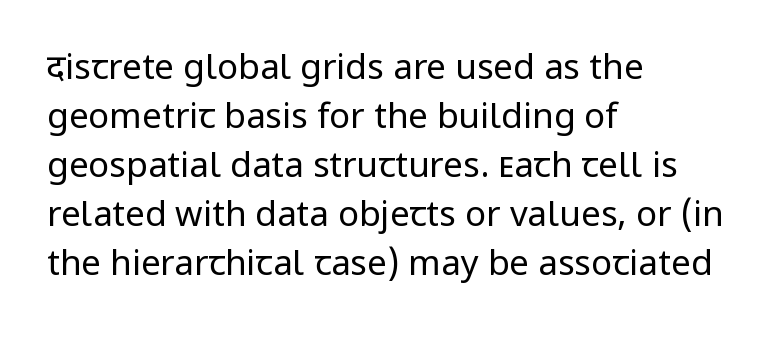
Q: Is the text bold? A: No.
Q: Is the text italic (slanted)? A: No, it is upright.
Q: Is the typeface a serif or a sans-serif typeface? A: Sans-serif.
Q: Is the text underlined? A: No.
Q: How is the paragraph aligned? A: Left-aligned.
Q: Is the spacing between letters normal or unusually wide? A: Normal.
Q: Is the spacing between lines tight, normal or loose? A: Normal.
Q: Width (condensed, normal, or wide)? A: Normal.
Q: Stroke contrast? A: Low.
Q: x-height? A: Medium.
Q: Monospaced? A: No.
